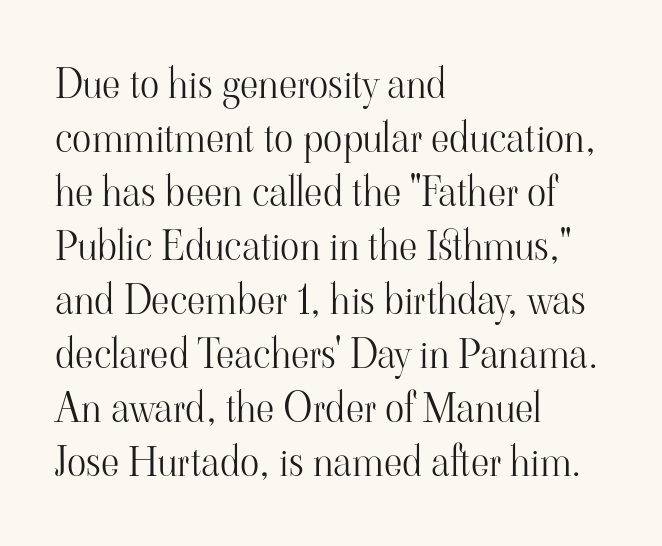
The image shows 40 px light serif type, upright; set left-aligned, normal line spacing (1.35x), normal letter spacing, not underlined; high stroke contrast and a small x-height.
